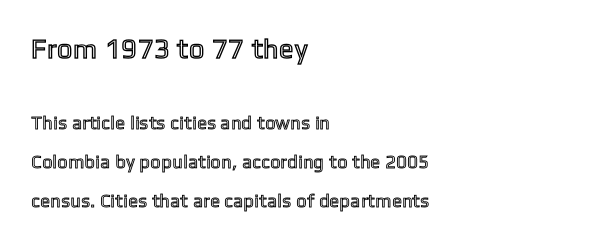
{"italic": "no", "underline": "no", "align": "left", "line_spacing": "loose", "line_spacing_ratio": 2.16, "larger_block": "first", "size_ratio": 1.5, "glyph_px": 27}
